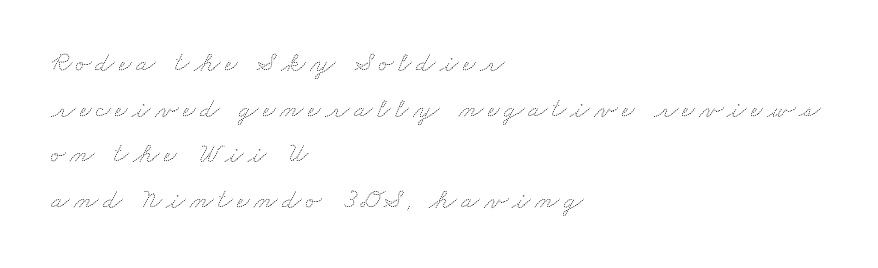
Q: Is the text bold? A: No.
Q: Is the text underlined? A: No.
Q: How is the paragraph aligned? A: Left-aligned.
Q: Is the spacing between lines tight, normal or loose? A: Normal.
Q: Width (condensed, normal, or wide)? A: Wide.
Q: Stroke contrast? A: Medium.
Q: x-height? A: Small.
Q: Monospaced? A: No.
